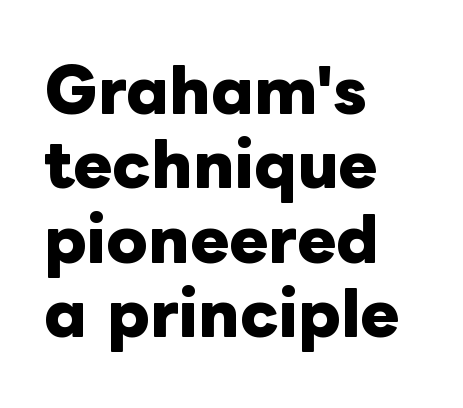
Evenly set lines give the paragraph a standard silhouette. You could not count columns in this text — the font is proportionally spaced. You'd pick this weight for a headline — it's a proper bold. Designer's note — italics off, roman on. The type is set solid horizontally, with unmodified tracking.
